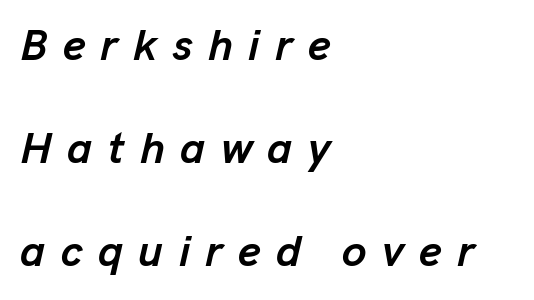
Is the letter spacing exaggerated? Yes — the characters are pushed far apart. Compared with ordinary roman type, these characters are visibly tilted. Compared with an ordinary text face, these strokes are far heavier — a full bold. This sample trades compactness for vertical openness between lines. Where is the straight margin? On the left. Spacing verdict: proportional, widths tailored to each character.
